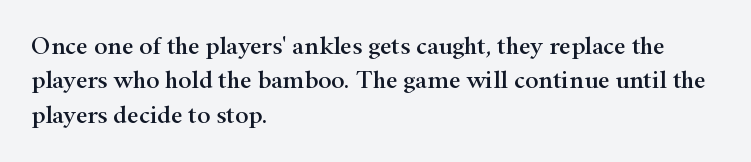
{"italic": "no", "underline": "no", "align": "left", "line_spacing": "normal", "line_spacing_ratio": 1.38, "letter_spacing": "normal", "letter_spacing_em": 0.0, "glyph_px": 25}
